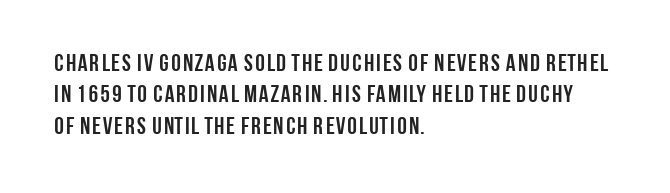
Q: Is the text bold? A: Yes.
Q: Is the text italic (slanted)? A: No, it is upright.
Q: Is the text underlined? A: No.
Q: How is the paragraph aligned? A: Left-aligned.
Q: Is the spacing between letters normal or unusually wide? A: Normal.
Q: Is the spacing between lines tight, normal or loose? A: Normal.
